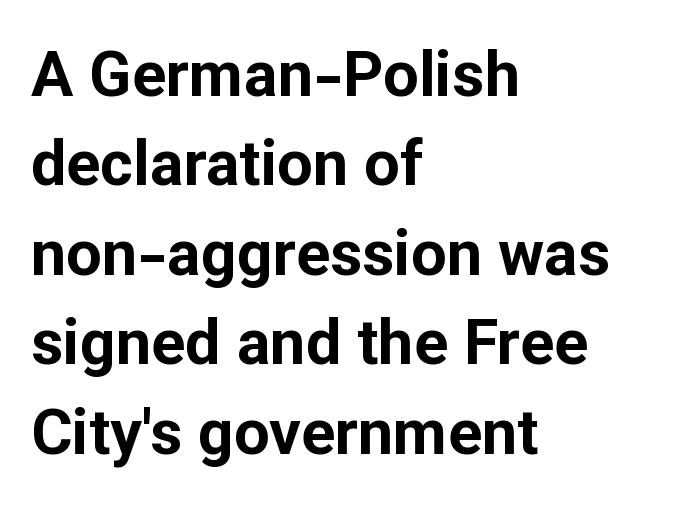
Teacher's note: observe the even left margin — that is flush-left alignment. Is there much room between lines? A standard amount, neither cramped nor airy. This sample has the flowing, uneven cadence of proportional lettering. Only glyphs here, with clear space below each row. You could call the tracking neutral — neither tight nor loose.
